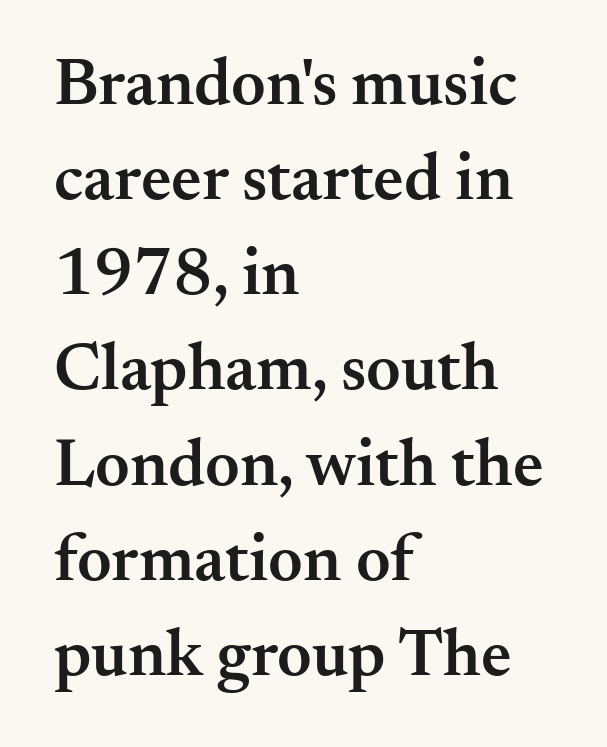
Q: Is the text bold? A: Semi-bold.
Q: Is the text italic (slanted)? A: No, it is upright.
Q: Is the typeface a serif or a sans-serif typeface? A: Serif.
Q: Is the text underlined? A: No.
Q: How is the paragraph aligned? A: Left-aligned.
Q: Is the spacing between letters normal or unusually wide? A: Normal.
Q: Is the spacing between lines tight, normal or loose? A: Normal.
Q: Width (condensed, normal, or wide)? A: Normal.
Q: Stroke contrast? A: Medium.
Q: x-height? A: Small.
Q: Monospaced? A: No.
